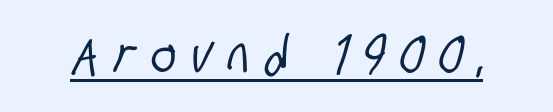
The image shows 53 px condensed sans-serif type; set unusually wide letter spacing (+0.3 em), underlined; low stroke contrast and a large x-height.
